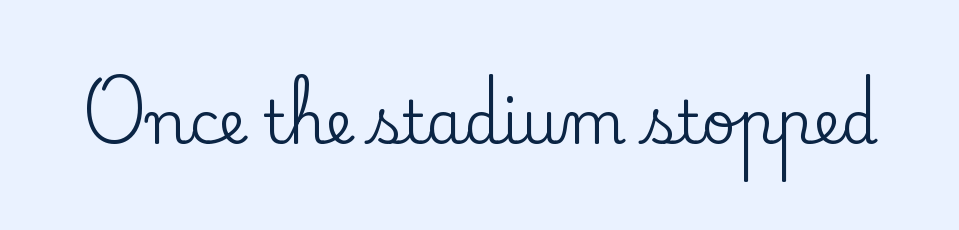
The image shows 59 px serif type, upright; set normal letter spacing, not underlined; low stroke contrast and a small x-height.
